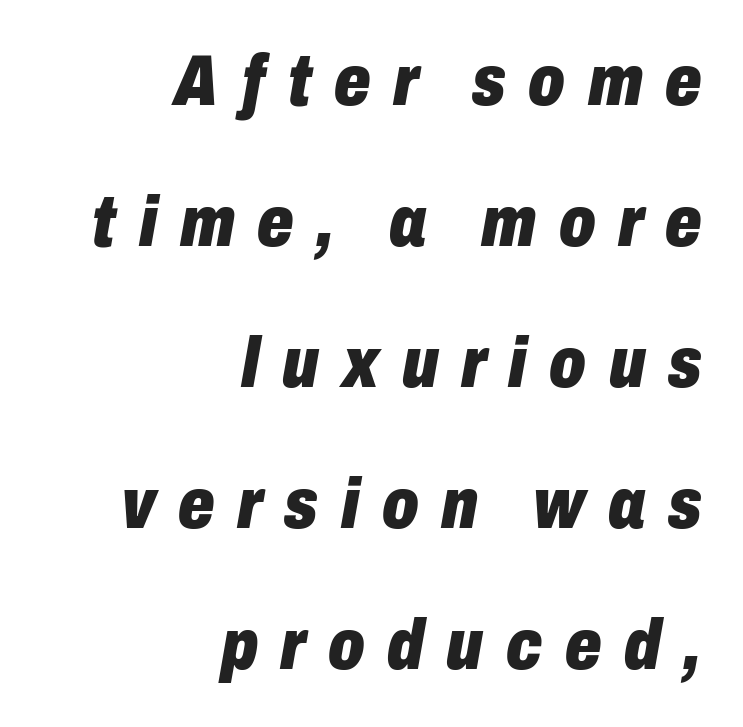
The image shows 72 px heavy, condensed type, italic (leaning right); set right-aligned, loose line spacing (1.96x), unusually wide letter spacing (+0.31 em), not underlined; low stroke contrast and a medium x-height.
